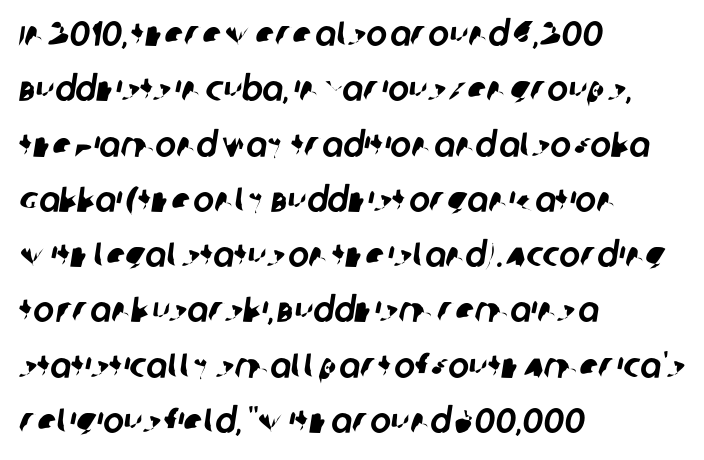
Q: Is the typeface a serif or a sans-serif typeface? A: Sans-serif.
Q: Is the text underlined? A: No.
Q: How is the paragraph aligned? A: Left-aligned.
Q: Is the spacing between letters normal or unusually wide? A: Normal.
Q: Is the spacing between lines tight, normal or loose? A: Normal.
Q: Width (condensed, normal, or wide)? A: Normal.
Q: Stroke contrast? A: Low.
Q: x-height? A: Large.
Q: Monospaced? A: No.
